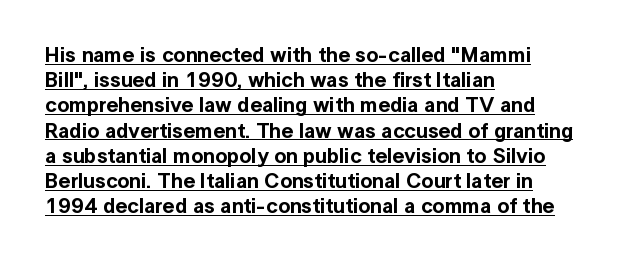
The image shows 21 px text type, upright; set left-aligned, line spacing 1.2x, normal letter spacing, underlined.
